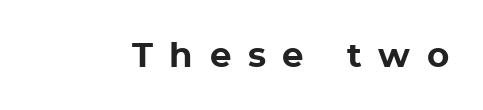
The image shows 34 px bold sans-serif type, upright; set unusually wide letter spacing (+0.49 em), not underlined; low stroke contrast and a medium x-height.
